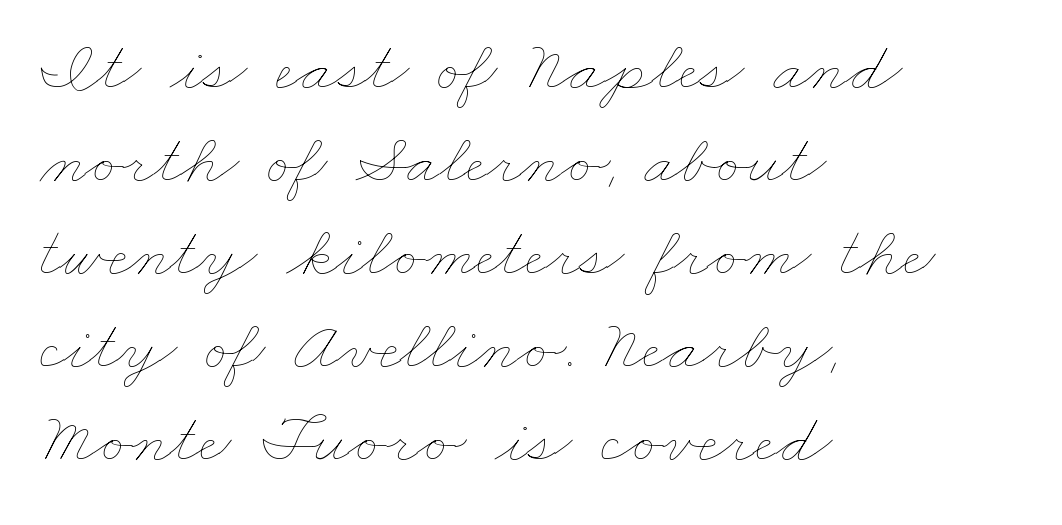
The letters advance in unequal steps, a hallmark of proportional type. The lines are quadded left. Counters stay open thanks to moderate or lighter strokes. Plain, unruled lines of type.
